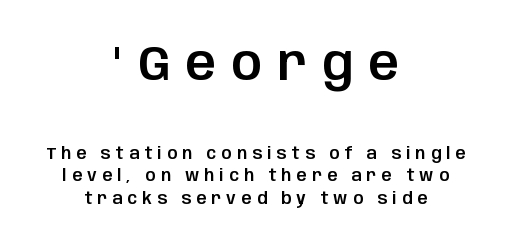
The image shows 48 px sans-serif type, upright; set centered, normal line spacing (1.39x), unusually wide letter spacing (+0.32 em), not underlined; the first (top) block is 3.0x larger; low stroke contrast and a large x-height.
